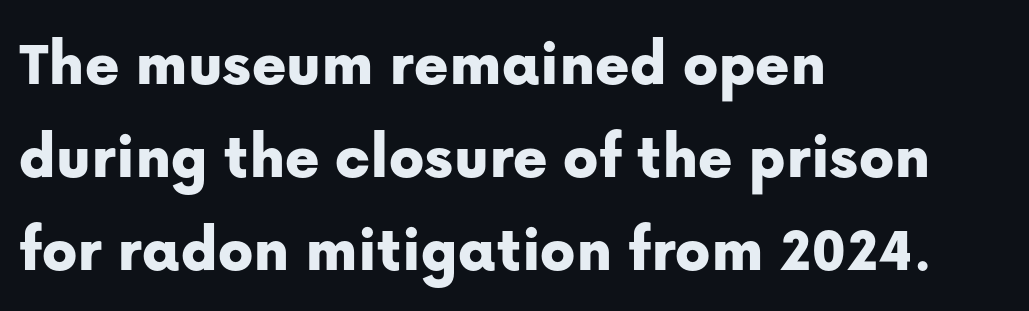
A clean baseline with only descenders dipping below it. Character widths vary here, with narrow letters taking less room than wide ones. The passage shown is typeset with a sans-serif family. This sample is left-justified, so line endings fall wherever the words run out. Tracking here is standard; glyphs follow each other at the usual distance. Students, observe: this is what conventionally led text looks like.
